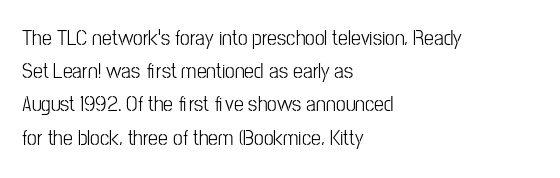
The image shows 22 px text type, upright; set left-aligned, normal line spacing (1.51x), normal letter spacing, not underlined.
